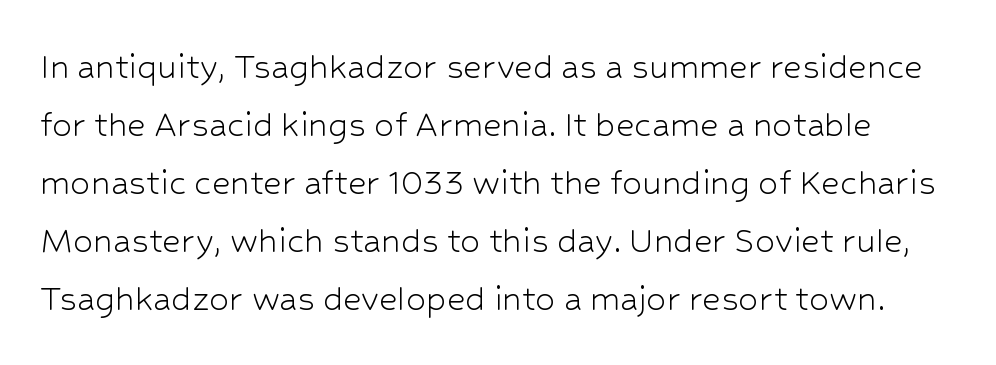
The image shows 40 px light sans-serif type, upright; set normal line spacing (1.45x), normal letter spacing, not underlined; low stroke contrast and a medium x-height.
